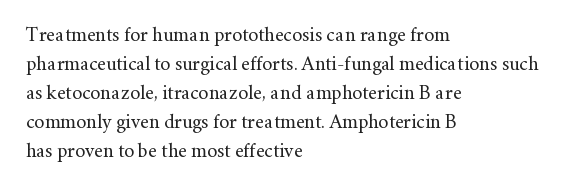
The image shows 20 px text type, upright; set left-aligned, normal line spacing (1.45x), normal letter spacing, not underlined.
